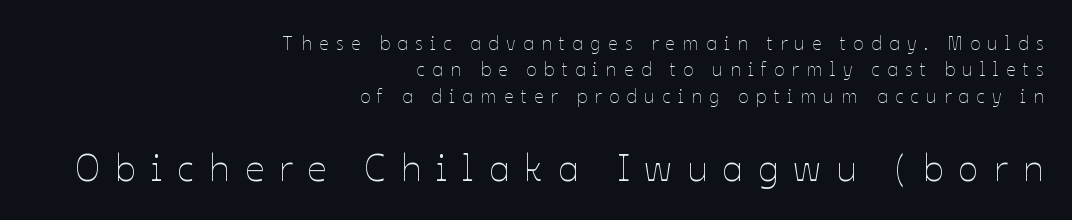
{"italic": "no", "bold": "no", "weight": "thin", "width": "normal", "stroke_contrast": "low", "x_height": "medium", "monospaced": "no", "underline": "no", "align": "right", "line_spacing": "normal", "line_spacing_ratio": 1.39, "letter_spacing": "wide", "letter_spacing_em": 0.39, "larger_block": "second", "size_ratio": 2.0, "glyph_px": 38}
